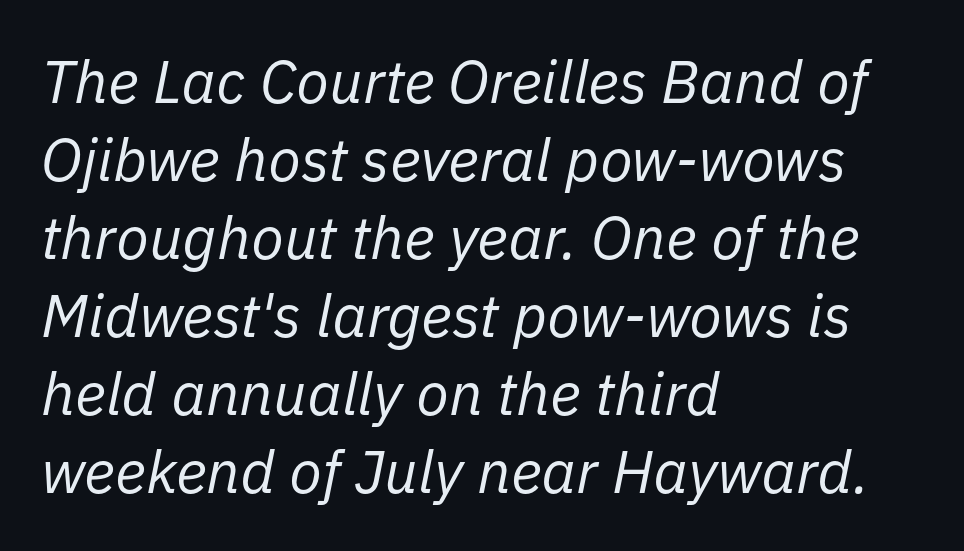
{"italic": "yes", "lean": "right", "slant_degrees": 11, "bold": "no", "weight": "regular", "width": "normal", "stroke_contrast": "low", "x_height": "medium", "monospaced": "no", "underline": "no", "align": "left", "line_spacing": "normal", "line_spacing_ratio": 1.3, "letter_spacing": "normal", "letter_spacing_em": 0.0, "glyph_px": 60}
